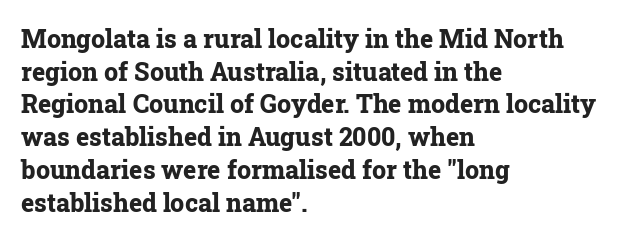
{"italic": "no", "bold": "yes", "underline": "no", "align": "left", "line_spacing": "normal", "line_spacing_ratio": 1.31, "letter_spacing": "normal", "letter_spacing_em": 0.0, "glyph_px": 25}
